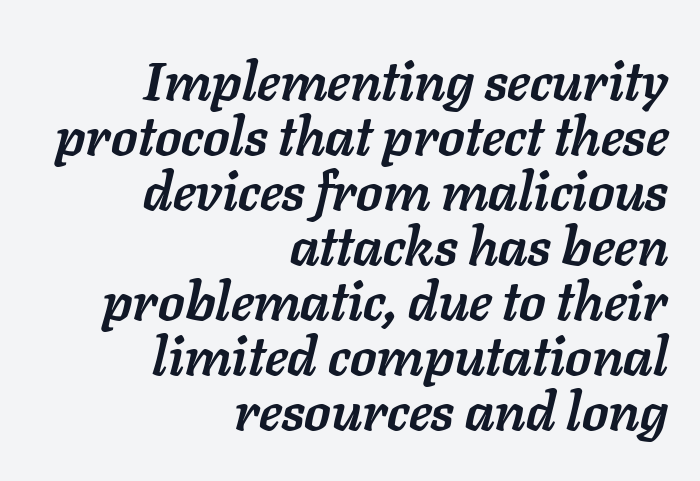
Does the leading feel generous? Not at all — it's pinched. Beneath every word, the page is bare. A full-strength bold gives these letters their thick strokes. Rendered with sloped, italic letterforms. Teacher's note: observe the even right margin — that is flush-right alignment. Proportional: the letters do not fall into vertical columns.
